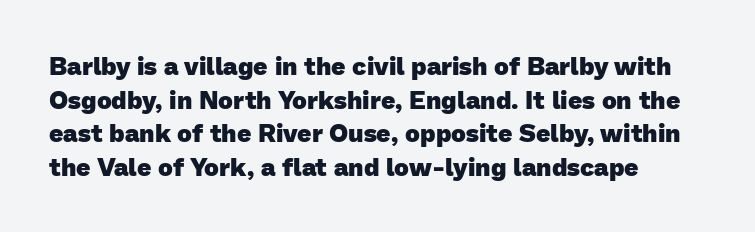
Notice how thick the strokes are: this is what a full bold looks like. This sample uses plain, unmodified letter spacing. Visually the block forms a straight wall on the left and a jagged coastline on the right. A typesetter would call this leading conventional body-copy spacing.
